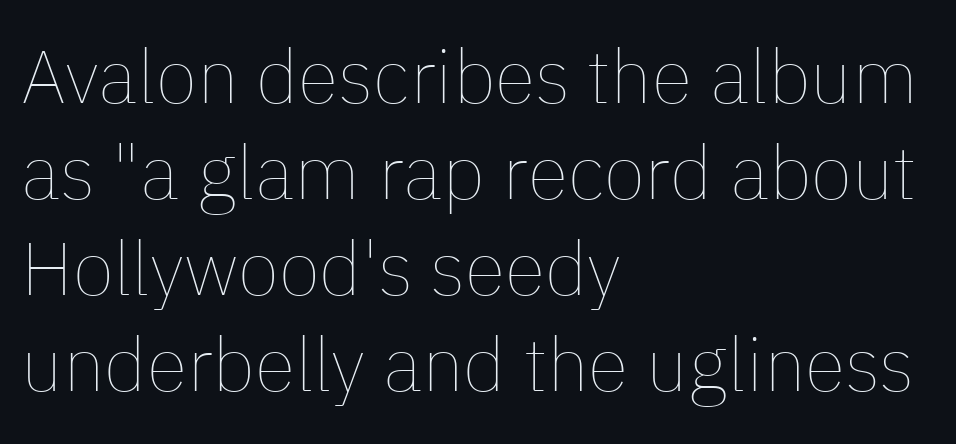
The letters stand upright; this is a roman face. Stroke mass is kept to a normal reading level or below. If you measured baseline to baseline, you'd find a middling distance. Each letter keeps its own natural width here, so spacing adapts to shape.
